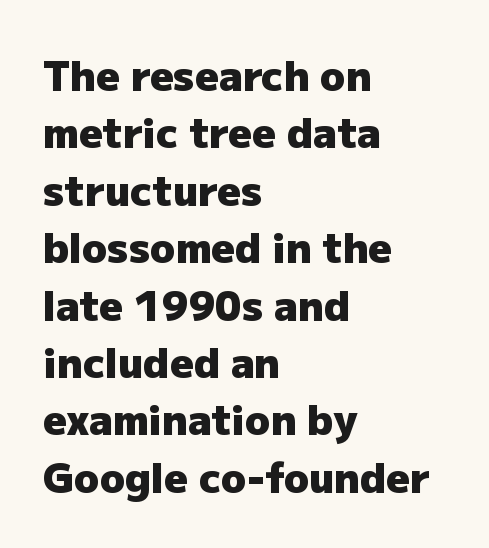
{"serif": "no", "italic": "no", "bold": "yes", "weight": "heavy", "width": "normal", "stroke_contrast": "low", "x_height": "medium", "monospaced": "no", "underline": "no", "align": "left", "line_spacing": "normal", "line_spacing_ratio": 1.4, "letter_spacing": "normal", "letter_spacing_em": 0.0, "glyph_px": 41}
